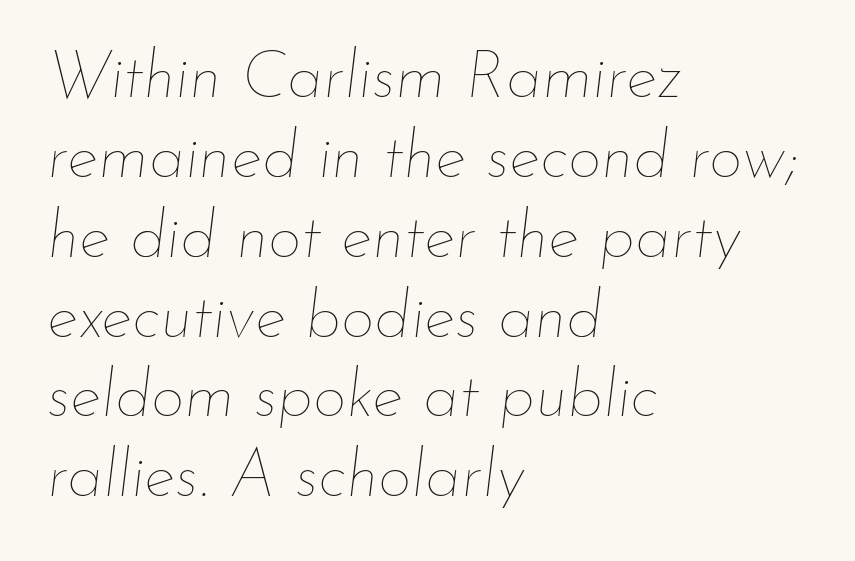
Q: Is the text bold? A: No.
Q: Is the text italic (slanted)? A: Yes, it leans right by about 7 degrees.
Q: Is the text underlined? A: No.
Q: How is the paragraph aligned? A: Left-aligned.
Q: Is the spacing between letters normal or unusually wide? A: Normal.
Q: Width (condensed, normal, or wide)? A: Normal.
Q: Stroke contrast? A: Low.
Q: x-height? A: Small.
Q: Monospaced? A: No.
